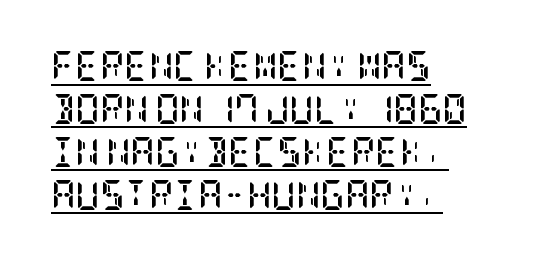
{"serif": "yes", "italic": "no", "bold": "yes", "weight": "semibold", "width": "condensed", "stroke_contrast": "low", "x_height": "large", "underline": "yes", "align": "left", "line_spacing": "normal", "line_spacing_ratio": 1.43, "letter_spacing": "normal", "letter_spacing_em": 0.0, "glyph_px": 30}
